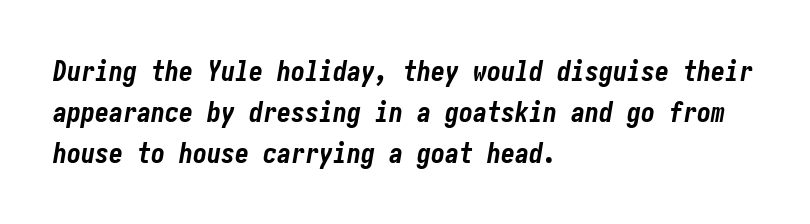
Teacher's note: observe the even left margin — that is flush-left alignment. Tracking value appears to be zero — textbook default spacing. Plain, unruled lines of type. Does the weight exceed regular? Yes, all the way to bold. Does the leading feel generous? No, just average. You can tell it's italic because the verticals aren't actually vertical.
